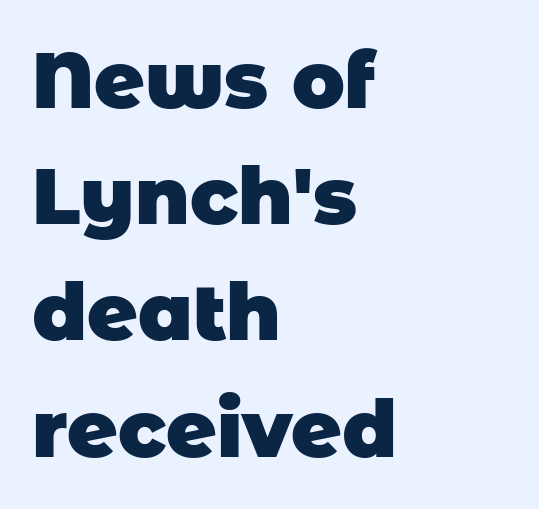
Q: Is the text bold? A: Yes.
Q: Is the typeface a serif or a sans-serif typeface? A: Sans-serif.
Q: Is the text underlined? A: No.
Q: How is the paragraph aligned? A: Left-aligned.
Q: Is the spacing between letters normal or unusually wide? A: Normal.
Q: Is the spacing between lines tight, normal or loose? A: Normal.
Q: Width (condensed, normal, or wide)? A: Normal.
Q: Stroke contrast? A: Low.
Q: x-height? A: Large.
Q: Monospaced? A: No.
